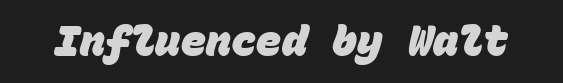
You could count columns in this text — the font is strictly monospaced. What weight is shown? A full bold with thick strokes. Look at the bottom of the vertical strokes: they stop flat, with no serifs. Standard letterfit; no display-style spreading of the glyphs.
